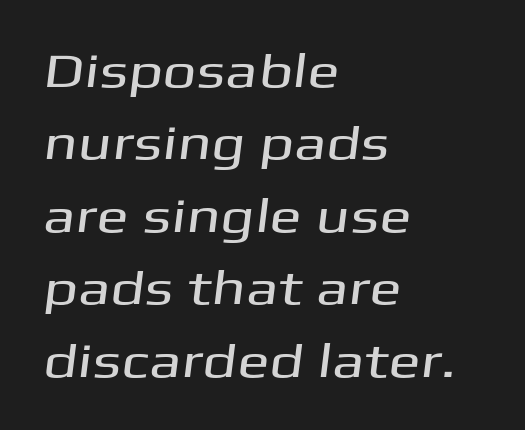
The image shows 48 px wide sans-serif type; set left-aligned, normal line spacing (1.51x), normal letter spacing, not underlined; medium stroke contrast and a medium x-height.
